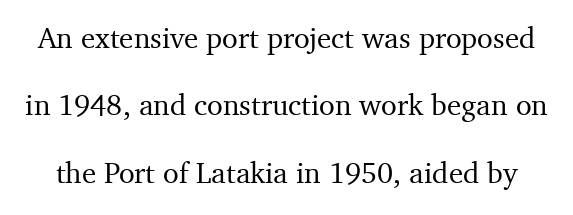
I'd call this a serif setting — the letters wear small feet. This sample uses plain, unmodified letter spacing. Nobody drew a line under any word here. The rendering uses natural spacing where letterforms have individual widths. Upright lettering throughout. The line-height multiplier appears high, well above default.
